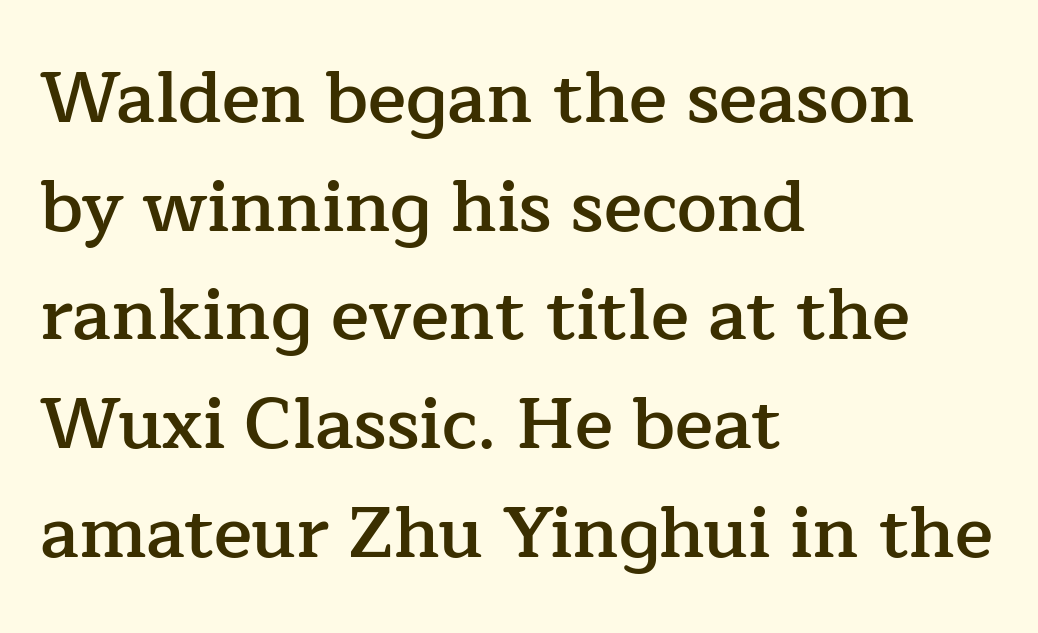
{"serif": "yes", "italic": "no", "bold": "semi", "weight": "semibold", "width": "normal", "stroke_contrast": "low", "x_height": "medium", "monospaced": "no", "underline": "no", "align": "left", "line_spacing": "normal", "line_spacing_ratio": 1.53, "letter_spacing": "normal", "letter_spacing_em": 0.0, "glyph_px": 71}
